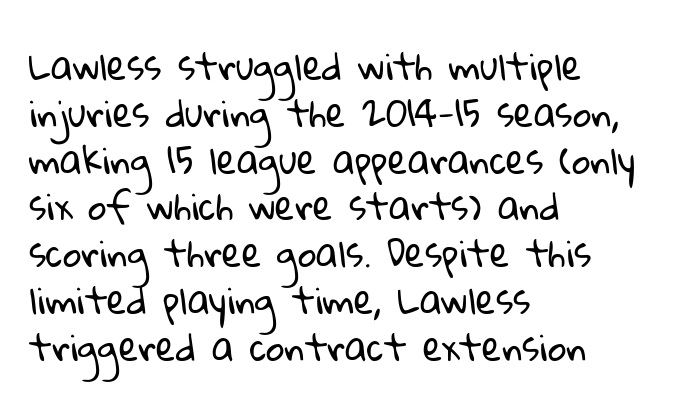
{"serif": "no", "bold": "no", "weight": "regular", "width": "normal", "stroke_contrast": "low", "x_height": "medium", "monospaced": "no", "underline": "no", "align": "left", "line_spacing": "normal", "line_spacing_ratio": 1.3, "letter_spacing": "normal", "letter_spacing_em": 0.0, "glyph_px": 36}
